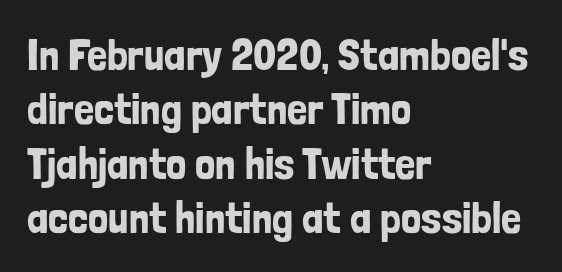
Q: Is the text italic (slanted)? A: No, it is upright.
Q: Is the typeface a serif or a sans-serif typeface? A: Sans-serif.
Q: Is the text underlined? A: No.
Q: How is the paragraph aligned? A: Left-aligned.
Q: Is the spacing between letters normal or unusually wide? A: Normal.
Q: Width (condensed, normal, or wide)? A: Condensed.
Q: Stroke contrast? A: Low.
Q: x-height? A: Medium.
Q: Monospaced? A: No.
